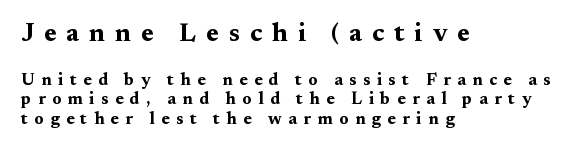
The image shows 26 px bold type, upright; set left-aligned, tight line spacing (1.15x), unusually wide letter spacing (+0.38 em), not underlined; the first (top) block is 1.53x larger.
